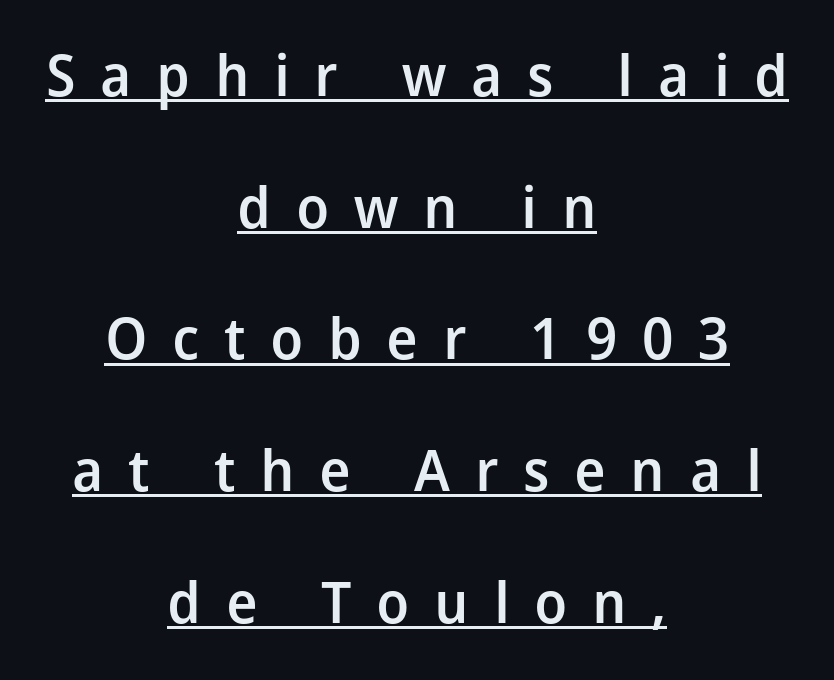
Notice the wide empty band between every row — that's loose leading. A typesetter would mark this as roman, not italic. Note: no serifs on the glyphs. If you folded the block vertically in half, each line would mirror itself in length. I'd describe the lettering as semibold — firm but not a full bold.
